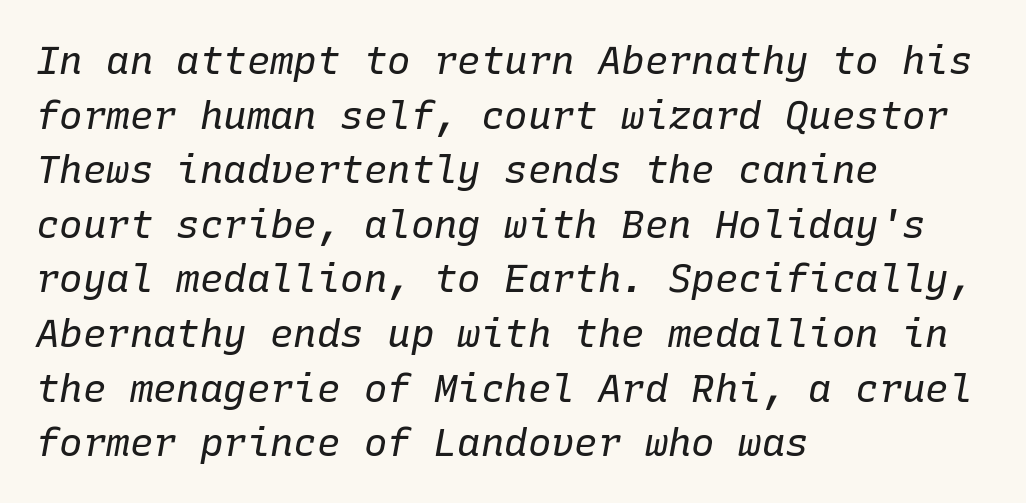
Heaviness? Minimal to ordinary, like unemphasized prose. Horizontal bands of white between lines are of average thickness. These lines are set flush left with a ragged right edge. Spacing verdict: monospaced, one width for all characters. Yep, that's italic — everything's leaning. Anything drawn beneath the words? Only blank space.
